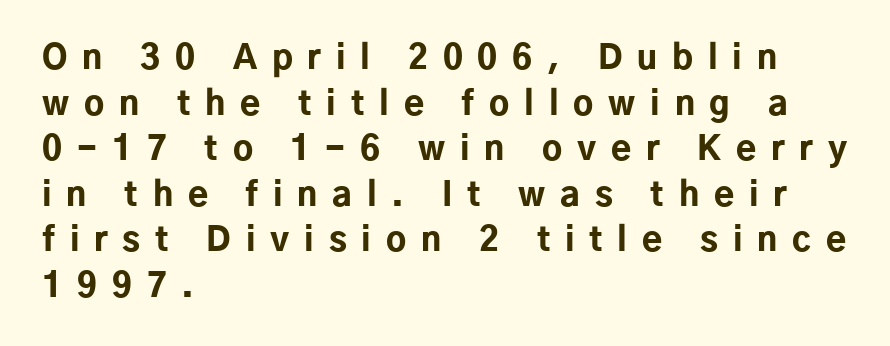
{"serif": "no", "italic": "no", "bold": "yes", "weight": "bold", "width": "normal", "stroke_contrast": "low", "x_height": "medium", "monospaced": "no", "underline": "no", "align": "left", "line_spacing": "normal", "line_spacing_ratio": 1.38, "letter_spacing": "wide", "letter_spacing_em": 0.45, "glyph_px": 33}
